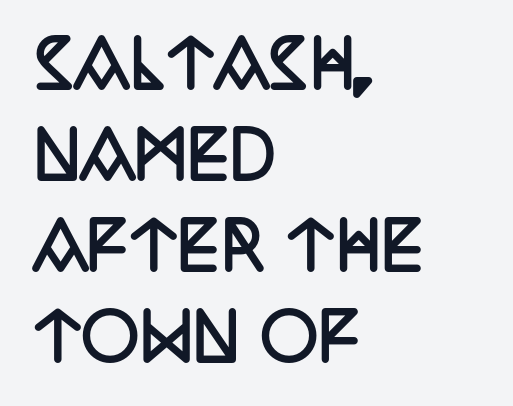
The image shows 64 px semibold, condensed serif type, upright; set left-aligned, normal line spacing (1.42x), normal letter spacing, not underlined; low stroke contrast and a large x-height.
